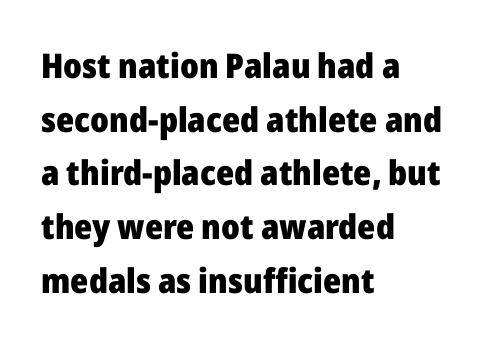
{"serif": "no", "italic": "no", "bold": "yes", "weight": "heavy", "width": "normal", "stroke_contrast": "low", "x_height": "medium", "monospaced": "no", "underline": "no", "align": "left", "line_spacing": "normal", "line_spacing_ratio": 1.58, "letter_spacing": "normal", "letter_spacing_em": 0.0, "glyph_px": 34}
